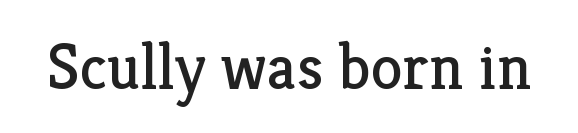
Descenders are the only things crossing below the line. Standard letterfit; no display-style spreading of the glyphs. Here the designer chose a conventional face with non-uniform glyph widths. Type style note: has serifs. Upright lettering throughout.
